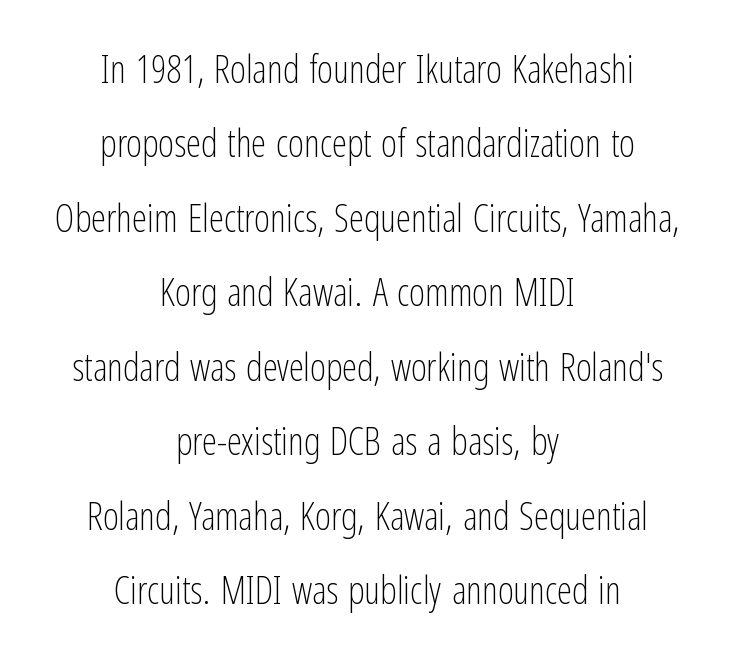
Leftover space on each line is divided equally before and after the words. The area under the type is left untouched. The cut favours lightness, reaching ordinary text weight at its darkest. You could not count columns in this text — the font is proportionally spaced. Standard letterfit; no display-style spreading of the glyphs.
